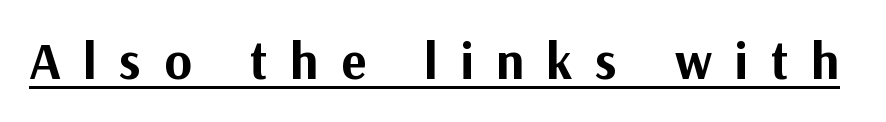
These lines have a slow, spaced-out rhythm from letter to letter. The passage shown is typeset with a sans-serif family. These lines were composed using upright roman letters. A baseline rule has been typeset under these characters.
